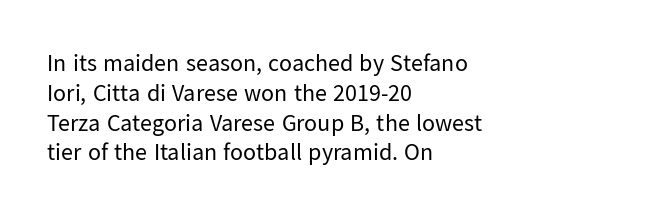
{"italic": "no", "bold": "no", "underline": "no", "align": "left", "line_spacing_ratio": 1.24, "letter_spacing": "normal", "letter_spacing_em": 0.0, "glyph_px": 24}
